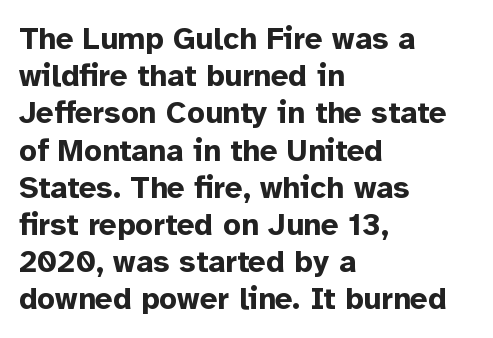
This sample has the flowing, uneven cadence of proportional lettering. Summary of weight: heavy, a full bold. The passage shown is typeset with a sans-serif family. The glyphs are unaccompanied by any horizontal stroke below them.
